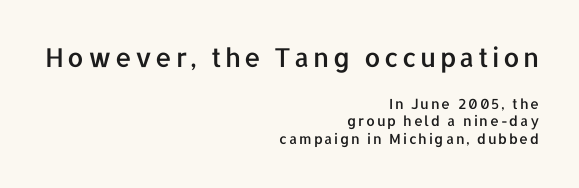
The image shows 26 px text type, upright; set right-aligned, normal line spacing (1.26x), not underlined; the first (top) block is 1.86x larger.
